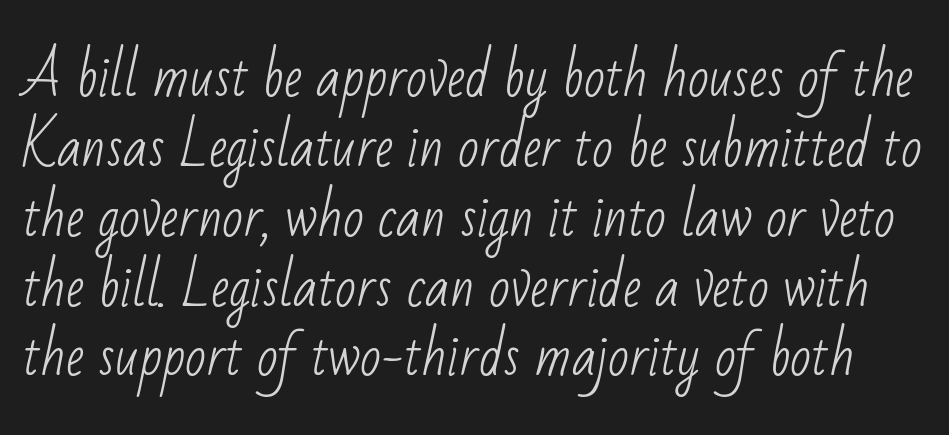
Q: Is the text bold? A: No.
Q: Is the typeface a serif or a sans-serif typeface? A: Sans-serif.
Q: Is the text underlined? A: No.
Q: Is the spacing between letters normal or unusually wide? A: Normal.
Q: Is the spacing between lines tight, normal or loose? A: Normal.
Q: Width (condensed, normal, or wide)? A: Condensed.
Q: Stroke contrast? A: Low.
Q: x-height? A: Small.
Q: Monospaced? A: No.
